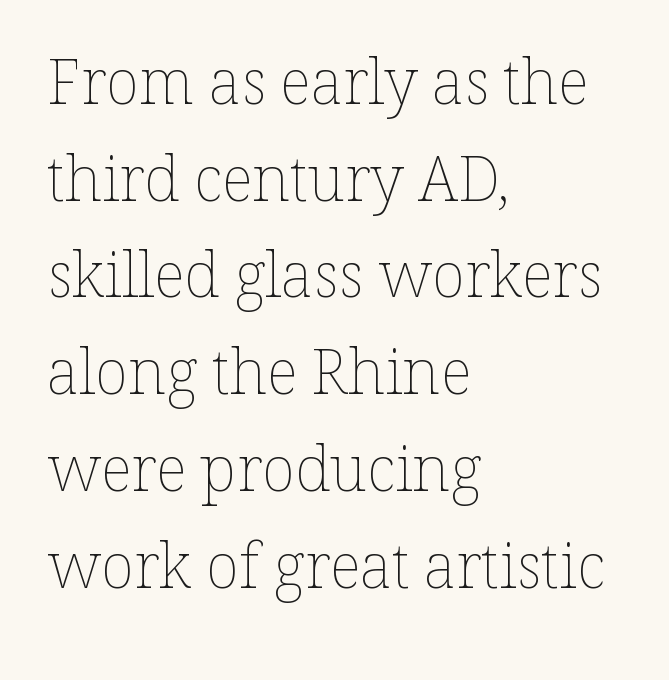
The image shows 62 px thin type, upright; set left-aligned, normal line spacing (1.56x), normal letter spacing, not underlined; low stroke contrast and a medium x-height.
